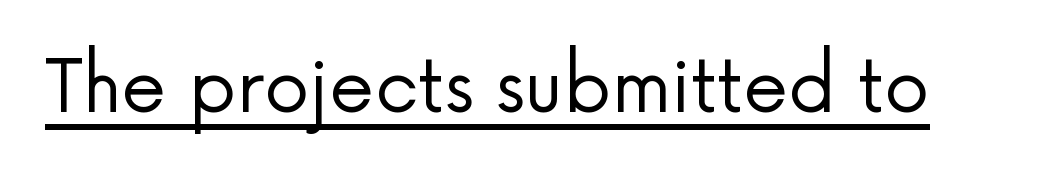
Q: Is the text bold? A: No.
Q: Is the text italic (slanted)? A: No, it is upright.
Q: Is the typeface a serif or a sans-serif typeface? A: Sans-serif.
Q: Is the text underlined? A: Yes.
Q: Is the spacing between letters normal or unusually wide? A: Normal.
Q: Width (condensed, normal, or wide)? A: Normal.
Q: Stroke contrast? A: Low.
Q: x-height? A: Medium.
Q: Monospaced? A: No.
